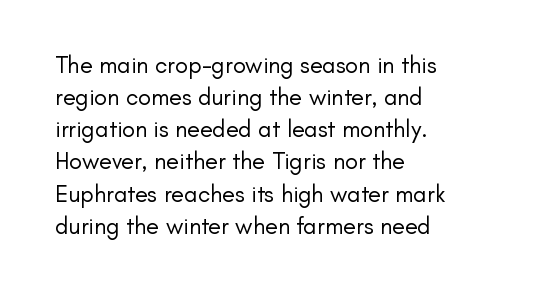
Q: Is the text bold? A: No.
Q: Is the text italic (slanted)? A: No, it is upright.
Q: Is the text underlined? A: No.
Q: How is the paragraph aligned? A: Left-aligned.
Q: Is the spacing between letters normal or unusually wide? A: Normal.
Q: Is the spacing between lines tight, normal or loose? A: Normal.
